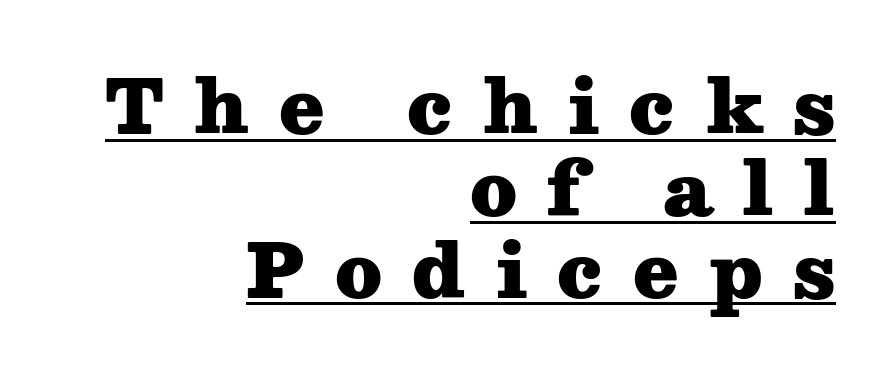
Q: Is the text bold? A: Yes.
Q: Is the text italic (slanted)? A: No, it is upright.
Q: Is the typeface a serif or a sans-serif typeface? A: Serif.
Q: Is the text underlined? A: Yes.
Q: How is the paragraph aligned? A: Right-aligned.
Q: Is the spacing between letters normal or unusually wide? A: Unusually wide.
Q: Is the spacing between lines tight, normal or loose? A: Tight.
Q: Width (condensed, normal, or wide)? A: Wide.
Q: Stroke contrast? A: Medium.
Q: x-height? A: Medium.
Q: Monospaced? A: No.
